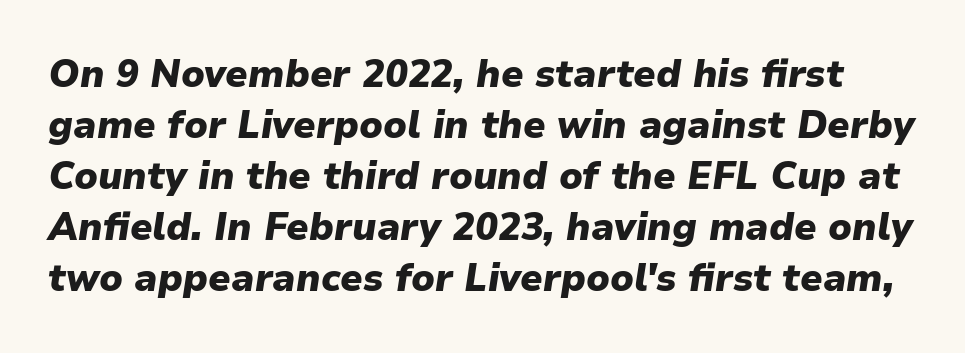
{"italic": "yes", "lean": "right", "slant_degrees": 9, "bold": "yes", "weight": "heavy", "width": "normal", "stroke_contrast": "low", "x_height": "medium", "monospaced": "no", "underline": "no", "line_spacing": "normal", "line_spacing_ratio": 1.34, "letter_spacing": "normal", "letter_spacing_em": 0.0, "glyph_px": 38}
